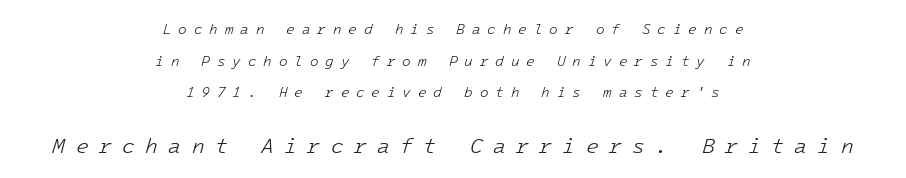
Q: Is the text bold? A: No.
Q: Is the text italic (slanted)? A: Yes, it leans right by about 16 degrees.
Q: Is the text underlined? A: No.
Q: How is the paragraph aligned? A: Centered.
Q: Is the spacing between letters normal or unusually wide? A: Unusually wide.
Q: Is the spacing between lines tight, normal or loose? A: Loose.
Q: Which block of text is set in a larger size, the first (top) or the second (bottom)? A: The second (bottom) one.
